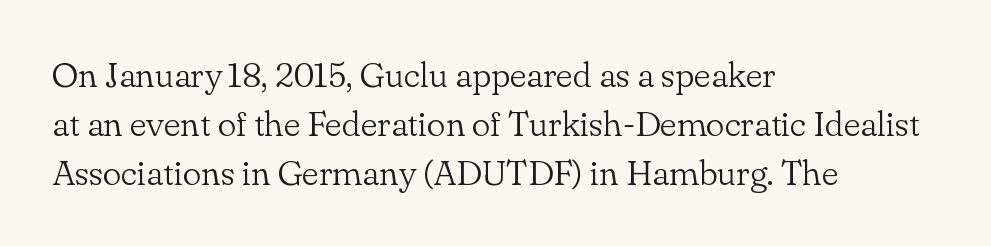
Q: Is the text bold? A: No.
Q: Is the text italic (slanted)? A: No, it is upright.
Q: Is the typeface a serif or a sans-serif typeface? A: Serif.
Q: Is the text underlined? A: No.
Q: How is the paragraph aligned? A: Left-aligned.
Q: Is the spacing between letters normal or unusually wide? A: Normal.
Q: Is the spacing between lines tight, normal or loose? A: Normal.
Q: Width (condensed, normal, or wide)? A: Normal.
Q: Stroke contrast? A: Low.
Q: x-height? A: Small.
Q: Monospaced? A: No.
